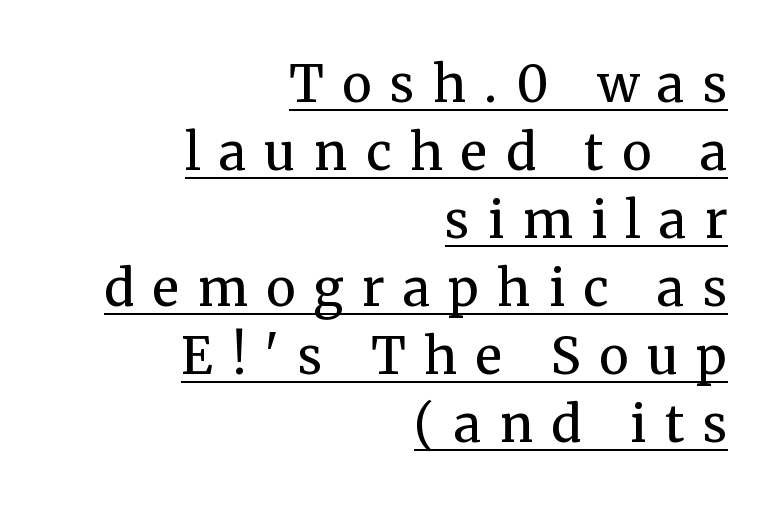
The image shows 50 px regular-weight serif type, upright; set right-aligned, normal line spacing (1.36x), unusually wide letter spacing (+0.37 em), underlined; medium stroke contrast and a medium x-height.
